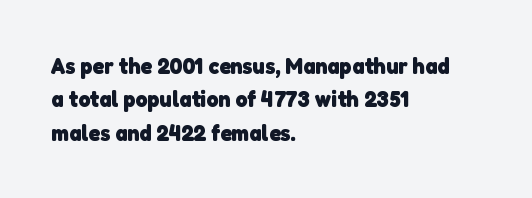
{"bold": "yes", "underline": "no", "align": "left", "line_spacing": "normal", "line_spacing_ratio": 1.45, "letter_spacing": "normal", "letter_spacing_em": 0.0, "glyph_px": 23}
